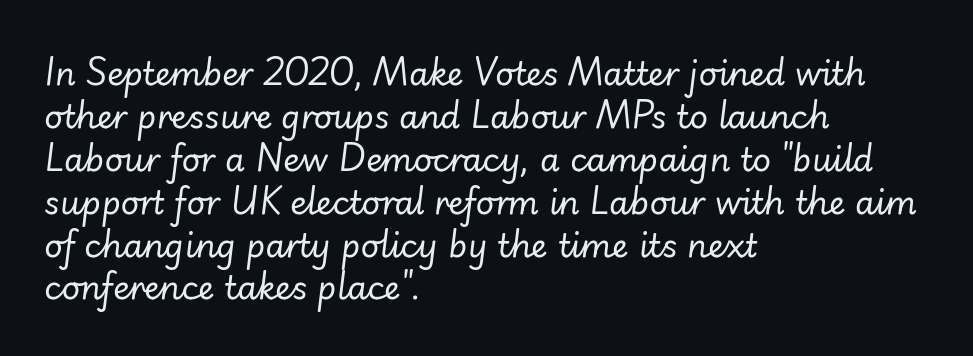
The face used here is rendered with its standard letterfit. Rule under the text: the space is simply empty. The rendering uses natural spacing where letterforms have individual widths. An italicized treatment has been applied to the whole sample.
